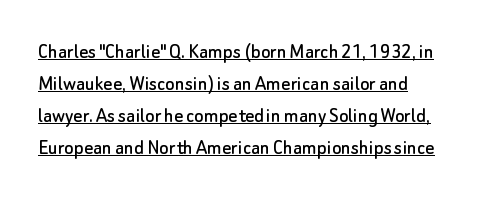
The image shows 22 px text type, upright; set normal line spacing (1.45x), normal letter spacing, underlined.
